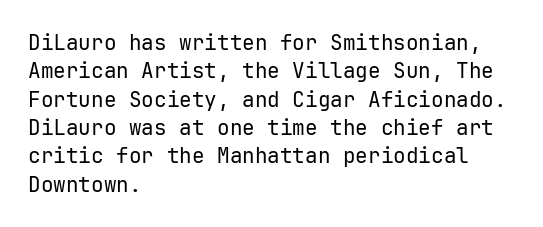
{"italic": "no", "bold": "no", "underline": "no", "align": "left", "line_spacing": "normal", "line_spacing_ratio": 1.35, "letter_spacing": "normal", "letter_spacing_em": 0.0, "glyph_px": 21}
